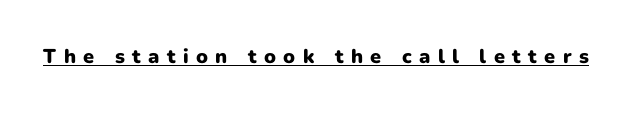
The image shows 20 px bold type, upright; set unusually wide letter spacing (+0.37 em), underlined.
